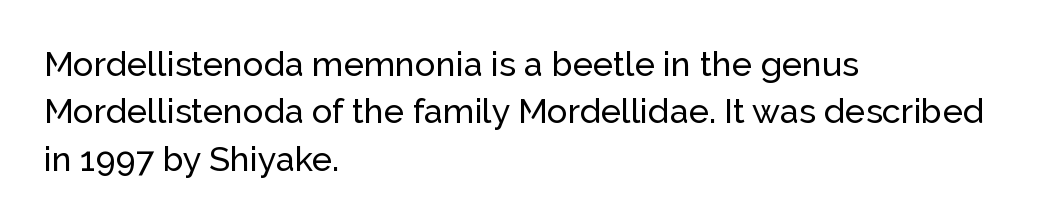
Q: Is the text italic (slanted)? A: No, it is upright.
Q: Is the typeface a serif or a sans-serif typeface? A: Sans-serif.
Q: Is the text underlined? A: No.
Q: How is the paragraph aligned? A: Left-aligned.
Q: Is the spacing between letters normal or unusually wide? A: Normal.
Q: Is the spacing between lines tight, normal or loose? A: Normal.
Q: Width (condensed, normal, or wide)? A: Normal.
Q: Stroke contrast? A: Low.
Q: x-height? A: Medium.
Q: Monospaced? A: No.
